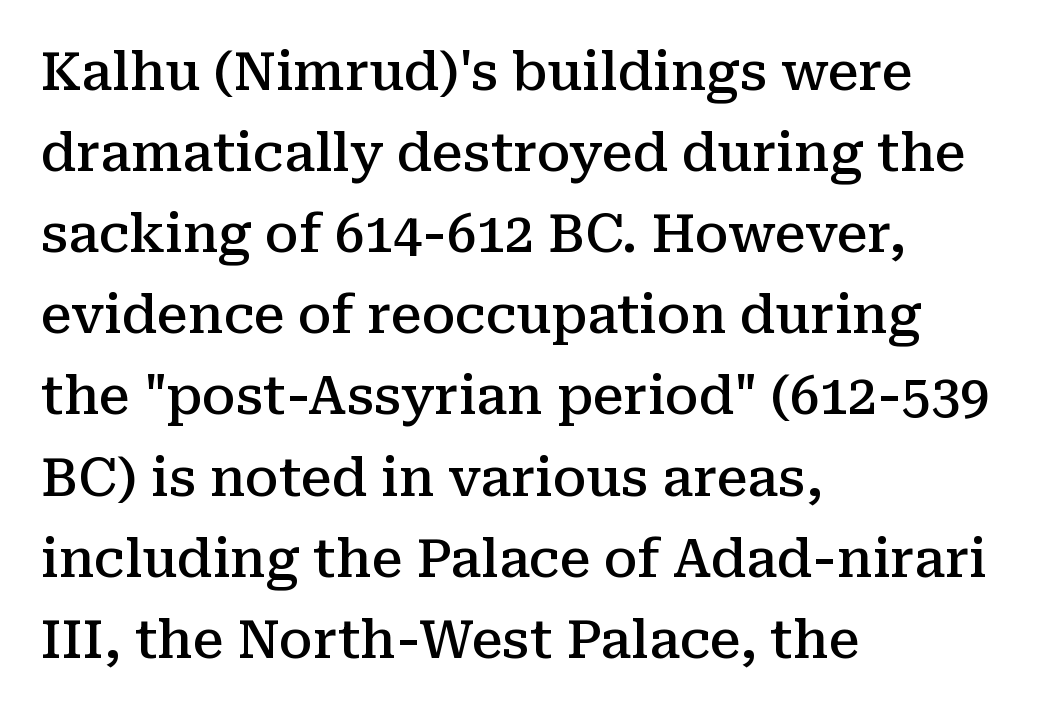
Q: Is the text bold? A: Semi-bold.
Q: Is the text italic (slanted)? A: No, it is upright.
Q: Is the typeface a serif or a sans-serif typeface? A: Serif.
Q: Is the text underlined? A: No.
Q: How is the paragraph aligned? A: Left-aligned.
Q: Is the spacing between letters normal or unusually wide? A: Normal.
Q: Is the spacing between lines tight, normal or loose? A: Normal.
Q: Width (condensed, normal, or wide)? A: Normal.
Q: Stroke contrast? A: Medium.
Q: x-height? A: Medium.
Q: Monospaced? A: No.
